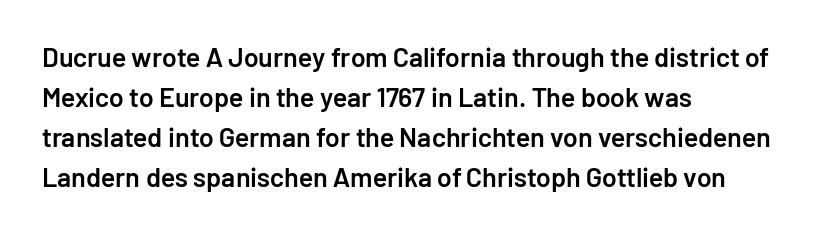
Type without underlining. The passage shown stacks its lines at a standard gap. This rendering uses left alignment, leaving the right contour irregular. Here the glyphs are tracked normally, forming tight word shapes.
